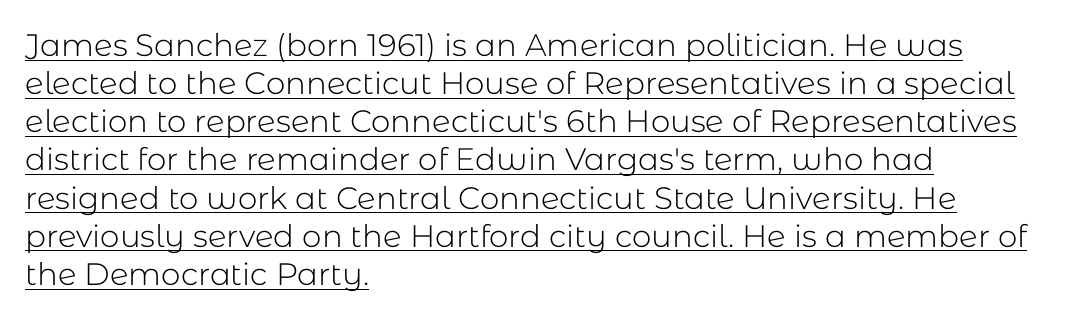
Q: Is the text bold? A: No.
Q: Is the text italic (slanted)? A: No, it is upright.
Q: Is the typeface a serif or a sans-serif typeface? A: Sans-serif.
Q: Is the text underlined? A: Yes.
Q: How is the paragraph aligned? A: Left-aligned.
Q: Is the spacing between letters normal or unusually wide? A: Normal.
Q: Width (condensed, normal, or wide)? A: Normal.
Q: Stroke contrast? A: Low.
Q: x-height? A: Medium.
Q: Monospaced? A: No.
